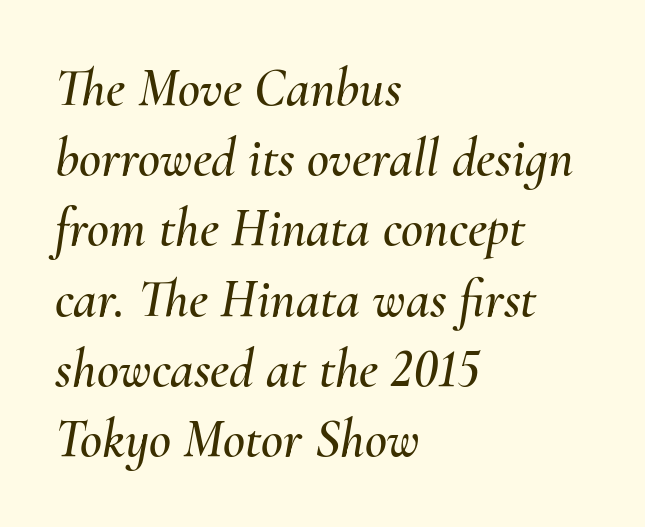
{"italic": "yes", "lean": "right", "slant_degrees": 10, "width": "normal", "stroke_contrast": "medium", "x_height": "small", "monospaced": "no", "underline": "no", "align": "left", "line_spacing": "normal", "line_spacing_ratio": 1.3, "letter_spacing": "normal", "letter_spacing_em": 0.0, "glyph_px": 54}
